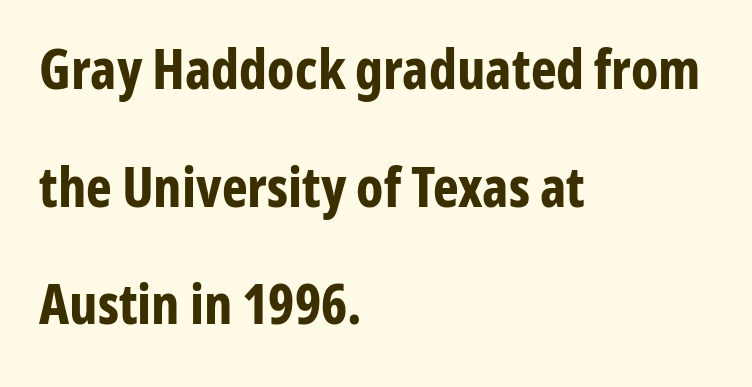
{"serif": "no", "italic": "no", "bold": "yes", "weight": "bold", "width": "condensed", "stroke_contrast": "low", "x_height": "medium", "monospaced": "no", "underline": "no", "align": "left", "line_spacing": "loose", "line_spacing_ratio": 2.14, "letter_spacing": "normal", "letter_spacing_em": 0.0, "glyph_px": 55}
